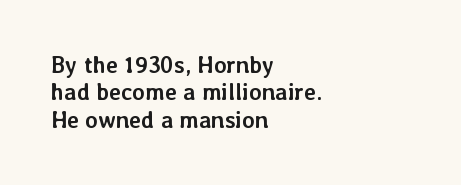
The strokes are fattened all the way to bold. Casual observation: everything's shoved over to the left. No extra tracking has been applied to these lines. The typography opts for an upright posture over an oblique one. The area under the type is left untouched.
